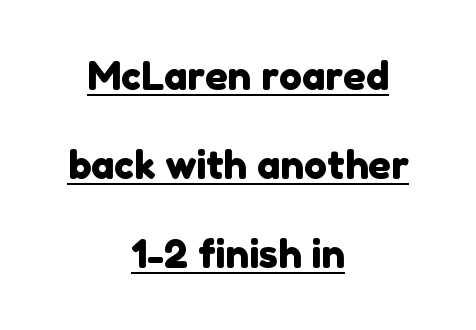
The image shows 39 px sans-serif type; set centered, loose line spacing (2.28x), normal letter spacing, underlined; low stroke contrast and a medium x-height.
